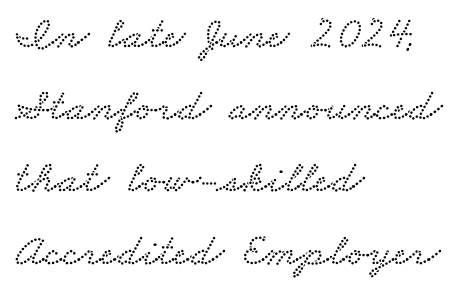
{"serif": "yes", "width": "wide", "stroke_contrast": "low", "x_height": "small", "monospaced": "no", "underline": "no", "align": "left", "line_spacing": "normal", "line_spacing_ratio": 1.57, "letter_spacing": "normal", "letter_spacing_em": 0.0, "glyph_px": 46}
